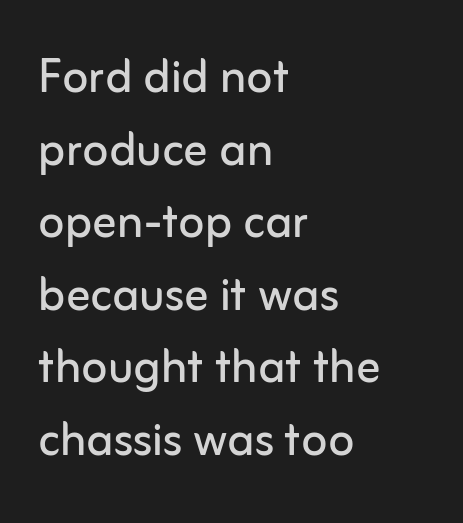
The image shows 60 px regular-weight sans-serif type, upright; set left-aligned, line spacing 1.21x, normal letter spacing, not underlined; low stroke contrast and a medium x-height.
